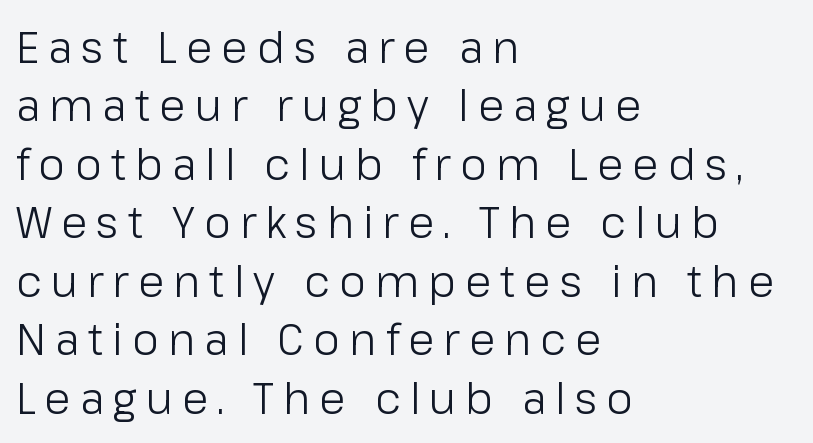
Q: Is the text bold? A: No.
Q: Is the text italic (slanted)? A: No, it is upright.
Q: Is the typeface a serif or a sans-serif typeface? A: Sans-serif.
Q: Is the text underlined? A: No.
Q: How is the paragraph aligned? A: Left-aligned.
Q: Is the spacing between letters normal or unusually wide? A: Unusually wide.
Q: Is the spacing between lines tight, normal or loose? A: Normal.
Q: Width (condensed, normal, or wide)? A: Normal.
Q: Stroke contrast? A: Low.
Q: x-height? A: Medium.
Q: Monospaced? A: No.
